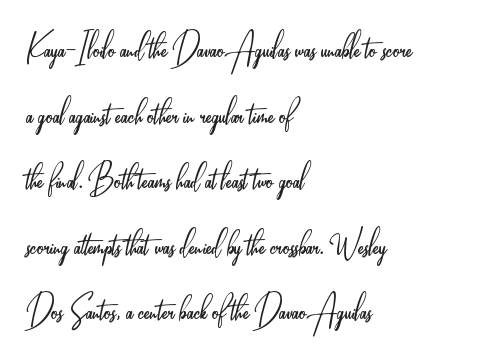
{"serif": "no", "bold": "no", "weight": "light", "width": "condensed", "stroke_contrast": "low", "x_height": "small", "monospaced": "no", "underline": "no", "align": "left", "line_spacing": "normal", "line_spacing_ratio": 1.56, "letter_spacing": "normal", "letter_spacing_em": 0.0, "glyph_px": 42}
